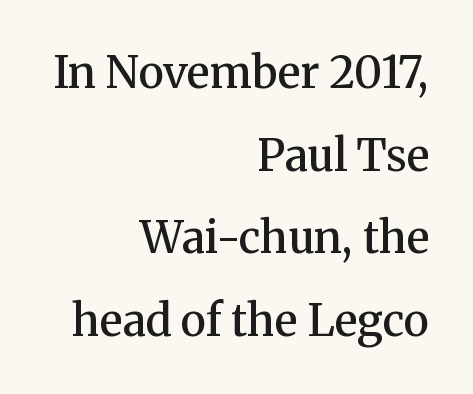
Q: Is the text bold? A: Semi-bold.
Q: Is the text italic (slanted)? A: No, it is upright.
Q: Is the typeface a serif or a sans-serif typeface? A: Serif.
Q: Is the text underlined? A: No.
Q: How is the paragraph aligned? A: Right-aligned.
Q: Is the spacing between letters normal or unusually wide? A: Normal.
Q: Width (condensed, normal, or wide)? A: Normal.
Q: Stroke contrast? A: Medium.
Q: x-height? A: Medium.
Q: Monospaced? A: No.
